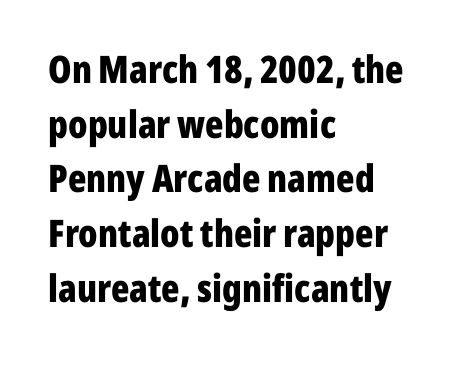
A sans-serif font was chosen for this passage. The tracking reads as untouched default to a designer's eye. In terms of leading, this rendering sits right in the middle. Here the designer chose a conventional face with non-uniform glyph widths.
